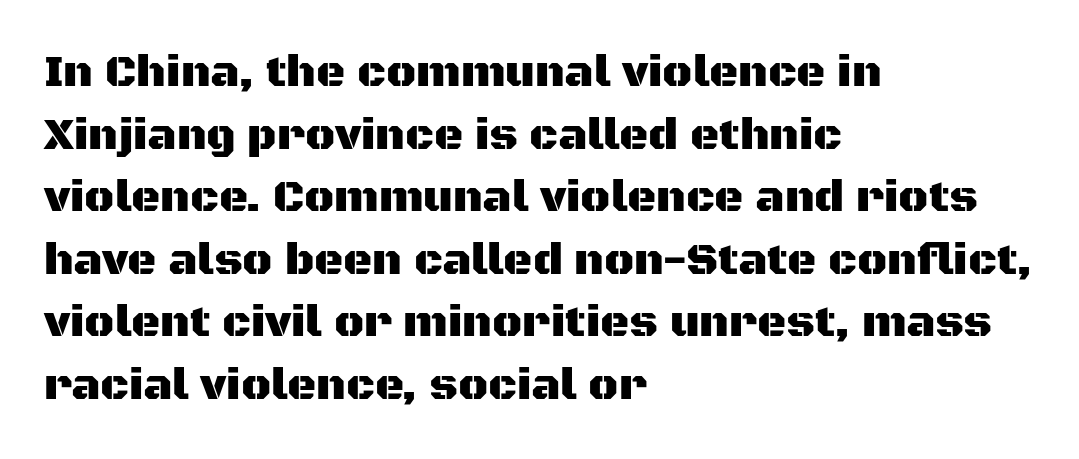
{"serif": "no", "italic": "no", "width": "normal", "stroke_contrast": "medium", "x_height": "large", "monospaced": "no", "underline": "no", "align": "left", "line_spacing": "normal", "line_spacing_ratio": 1.39, "letter_spacing": "normal", "letter_spacing_em": 0.0, "glyph_px": 45}
